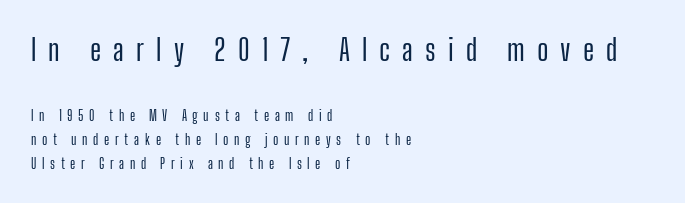
{"serif": "no", "italic": "no", "width": "condensed", "stroke_contrast": "low", "x_height": "medium", "monospaced": "no", "underline": "no", "align": "left", "line_spacing_ratio": 1.72, "letter_spacing": "wide", "letter_spacing_em": 0.4, "larger_block": "first", "size_ratio": 2.14, "glyph_px": 30}
